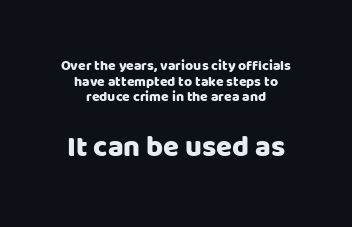
The image shows 29 px sans-serif type, upright; set centered, tight line spacing (1.11x), normal letter spacing, not underlined; the second (bottom) block is 2.07x larger; low stroke contrast and a large x-height.
